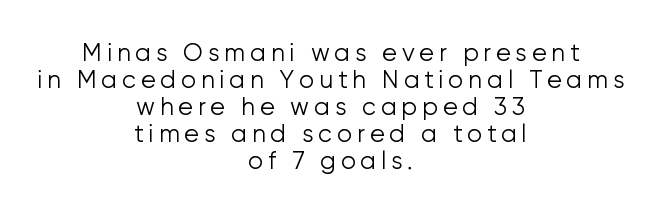
Q: Is the text bold? A: No.
Q: Is the text italic (slanted)? A: No, it is upright.
Q: Is the text underlined? A: No.
Q: How is the paragraph aligned? A: Centered.
Q: Is the spacing between letters normal or unusually wide? A: Unusually wide.
Q: Is the spacing between lines tight, normal or loose? A: Tight.
